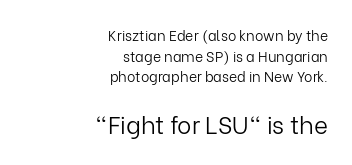
{"italic": "no", "bold": "no", "underline": "no", "align": "right", "line_spacing": "normal", "line_spacing_ratio": 1.47, "letter_spacing": "normal", "letter_spacing_em": 0.0, "larger_block": "second", "size_ratio": 1.71, "glyph_px": 24}
